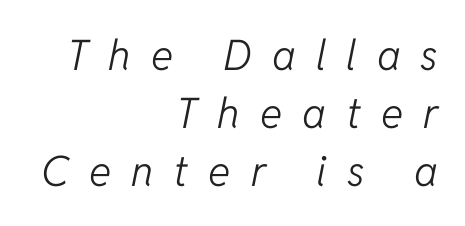
The image shows 42 px light type, italic (leaning right); set right-aligned, normal line spacing (1.38x), unusually wide letter spacing (+0.48 em), not underlined; low stroke contrast and a medium x-height.
